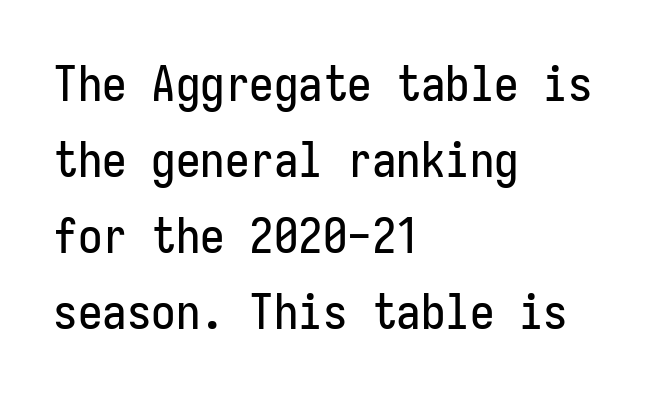
Q: Is the text italic (slanted)? A: No, it is upright.
Q: Is the typeface a serif or a sans-serif typeface? A: Sans-serif.
Q: Is the text underlined? A: No.
Q: How is the paragraph aligned? A: Left-aligned.
Q: Is the spacing between letters normal or unusually wide? A: Normal.
Q: Is the spacing between lines tight, normal or loose? A: Normal.
Q: Width (condensed, normal, or wide)? A: Condensed.
Q: Stroke contrast? A: Low.
Q: x-height? A: Medium.
Q: Monospaced? A: Yes.
